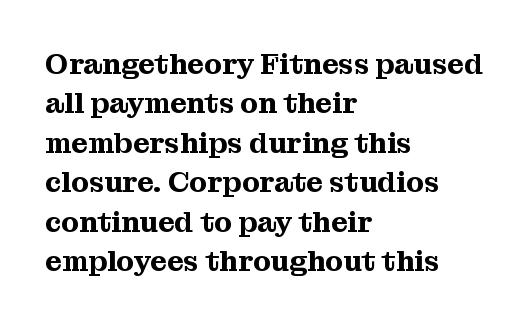
{"serif": "yes", "italic": "no", "width": "normal", "stroke_contrast": "medium", "x_height": "medium", "monospaced": "no", "underline": "no", "align": "left", "line_spacing": "normal", "line_spacing_ratio": 1.36, "letter_spacing": "normal", "letter_spacing_em": 0.0, "glyph_px": 29}
